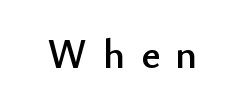
This sample has the flowing, uneven cadence of proportional lettering. This rendering features lettering with no underline. In terms of letterform style, serifs are entirely absent. The axis of the letterforms is exactly vertical. The passage shown has open, widely tracked lettering throughout.
